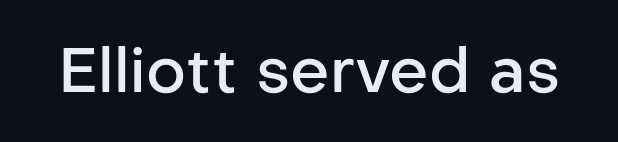
Q: Is the text bold? A: Semi-bold.
Q: Is the text italic (slanted)? A: No, it is upright.
Q: Is the typeface a serif or a sans-serif typeface? A: Sans-serif.
Q: Is the text underlined? A: No.
Q: Is the spacing between letters normal or unusually wide? A: Normal.
Q: Width (condensed, normal, or wide)? A: Normal.
Q: Stroke contrast? A: Low.
Q: x-height? A: Medium.
Q: Monospaced? A: No.
